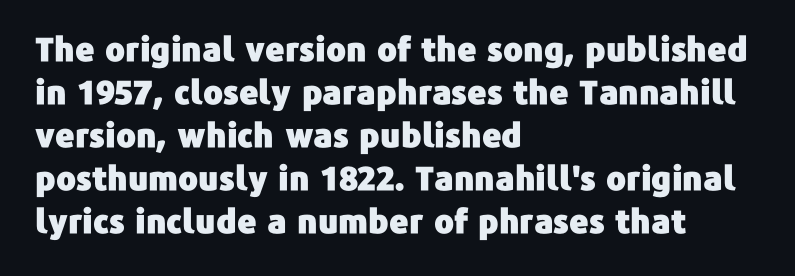
{"serif": "no", "italic": "no", "width": "normal", "stroke_contrast": "low", "x_height": "medium", "monospaced": "no", "underline": "no", "align": "left", "line_spacing": "normal", "line_spacing_ratio": 1.3, "letter_spacing": "normal", "letter_spacing_em": 0.0, "glyph_px": 33}
